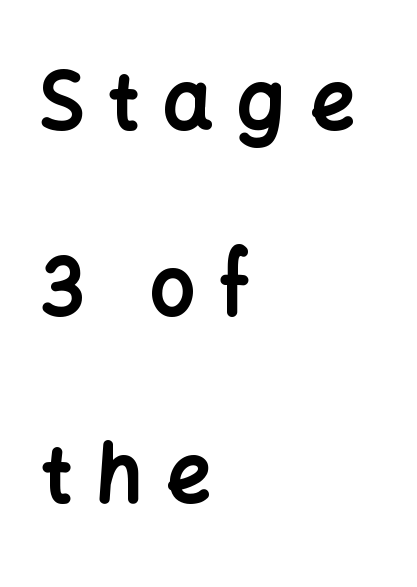
Caption: expanded tracking, letters set apart. Notice how thick the strokes are: this is what a full bold looks like. Here the designer chose a conventional face with non-uniform glyph widths. The letters carry no serifs — their stems end cleanly without finishing strokes. The rendering uses a large line-height, opening up the rows.
